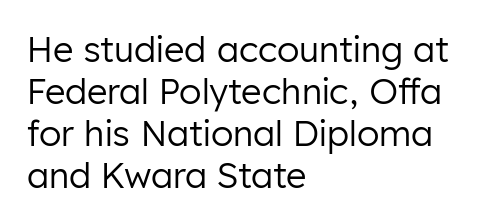
Q: Is the text bold? A: No.
Q: Is the text italic (slanted)? A: No, it is upright.
Q: Is the typeface a serif or a sans-serif typeface? A: Sans-serif.
Q: Is the text underlined? A: No.
Q: How is the paragraph aligned? A: Left-aligned.
Q: Is the spacing between letters normal or unusually wide? A: Normal.
Q: Width (condensed, normal, or wide)? A: Normal.
Q: Stroke contrast? A: Low.
Q: x-height? A: Medium.
Q: Monospaced? A: No.
